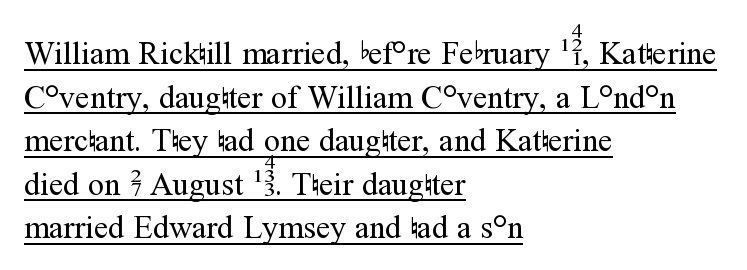
{"serif": "yes", "italic": "no", "bold": "no", "weight": "regular", "width": "normal", "stroke_contrast": "medium", "x_height": "medium", "monospaced": "no", "underline": "yes", "align": "left", "line_spacing": "normal", "line_spacing_ratio": 1.36, "letter_spacing": "normal", "letter_spacing_em": 0.0, "glyph_px": 32}
